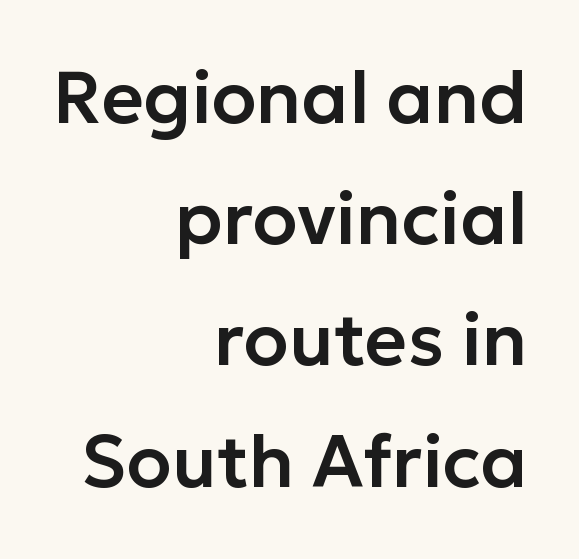
Glyph-to-glyph distance matches everyday printed text. Line ends are locked; line starts wander. To sum up the face: it is a sans, with no serifs. Do the characters align in a grid? No, the font is proportional.
